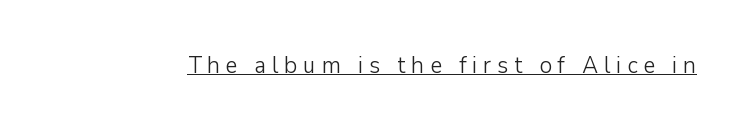
{"italic": "no", "bold": "no", "underline": "yes", "letter_spacing": "wide", "letter_spacing_em": 0.23, "glyph_px": 24}
